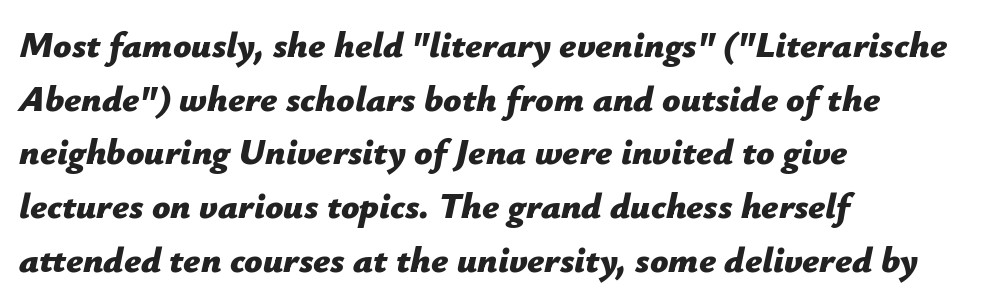
The image shows 36 px bold type, italic (leaning right); set left-aligned, normal line spacing (1.49x), normal letter spacing, not underlined; low stroke contrast and a medium x-height.
